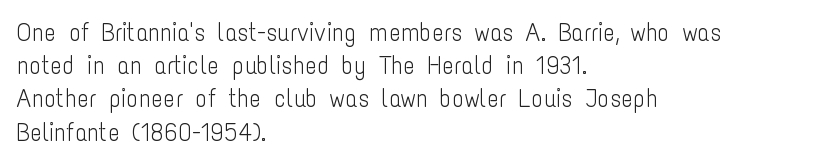
The image shows 25 px text type, upright; set left-aligned, normal line spacing (1.33x), normal letter spacing, not underlined.
